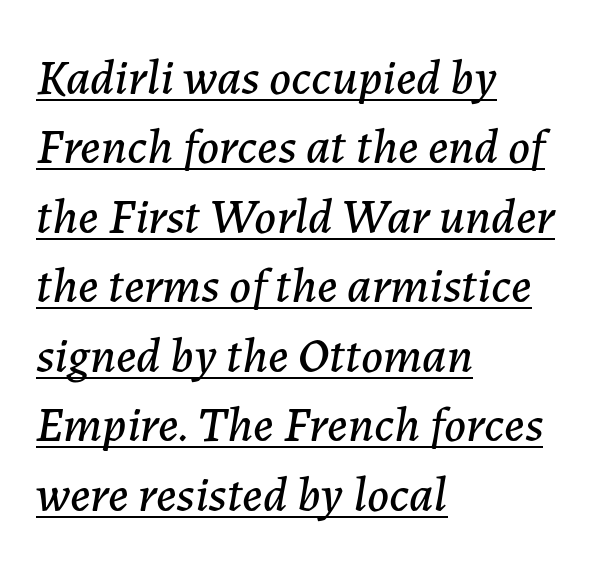
The image shows 50 px text type, italic (leaning right); set left-aligned, normal line spacing (1.39x), normal letter spacing, underlined; low stroke contrast and a medium x-height.
